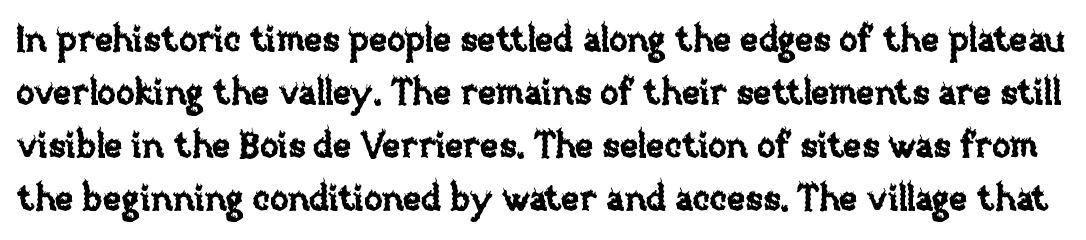
The image shows 35 px text type, upright; set normal line spacing (1.51x), normal letter spacing, not underlined; low stroke contrast and a large x-height.
